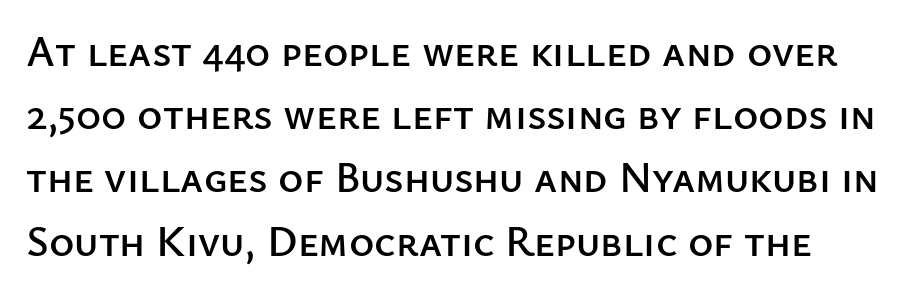
Q: Is the text italic (slanted)? A: No, it is upright.
Q: Is the typeface a serif or a sans-serif typeface? A: Sans-serif.
Q: Is the text underlined? A: No.
Q: Is the spacing between letters normal or unusually wide? A: Normal.
Q: Is the spacing between lines tight, normal or loose? A: Normal.
Q: Width (condensed, normal, or wide)? A: Normal.
Q: Stroke contrast? A: Low.
Q: x-height? A: Medium.
Q: Monospaced? A: No.
